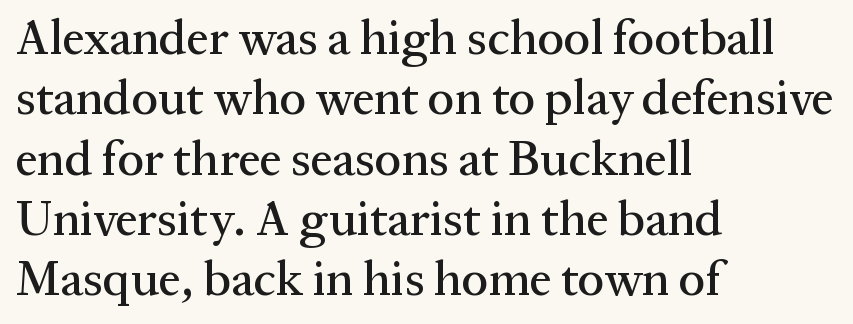
Q: Is the text italic (slanted)? A: No, it is upright.
Q: Is the typeface a serif or a sans-serif typeface? A: Serif.
Q: Is the text underlined? A: No.
Q: How is the paragraph aligned? A: Left-aligned.
Q: Is the spacing between letters normal or unusually wide? A: Normal.
Q: Width (condensed, normal, or wide)? A: Normal.
Q: Stroke contrast? A: Medium.
Q: x-height? A: Medium.
Q: Monospaced? A: No.
